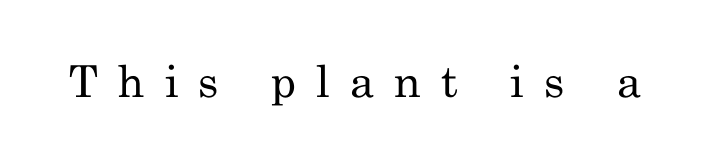
Q: Is the text bold? A: No.
Q: Is the text italic (slanted)? A: No, it is upright.
Q: Is the typeface a serif or a sans-serif typeface? A: Serif.
Q: Is the text underlined? A: No.
Q: Is the spacing between letters normal or unusually wide? A: Unusually wide.
Q: Width (condensed, normal, or wide)? A: Normal.
Q: Stroke contrast? A: Medium.
Q: x-height? A: Small.
Q: Monospaced? A: No.
